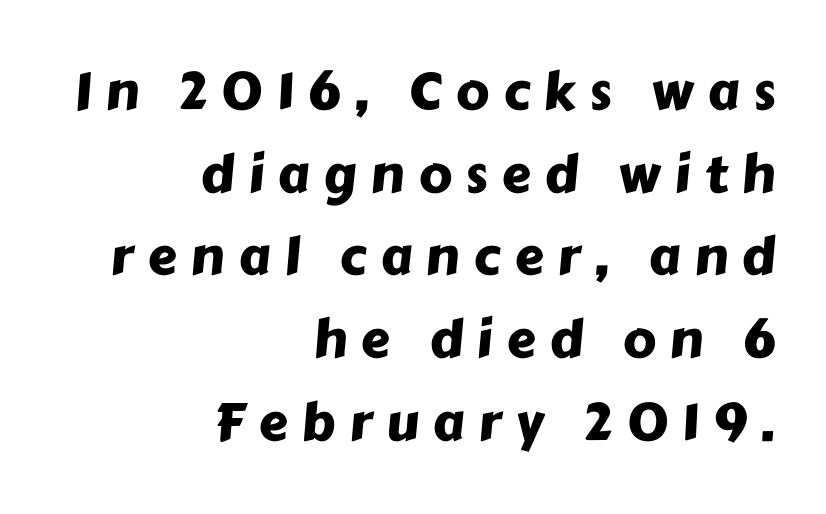
{"serif": "no", "width": "normal", "stroke_contrast": "low", "x_height": "medium", "monospaced": "no", "underline": "no", "align": "right", "line_spacing": "normal", "line_spacing_ratio": 1.59, "letter_spacing": "wide", "letter_spacing_em": 0.27, "glyph_px": 52}
